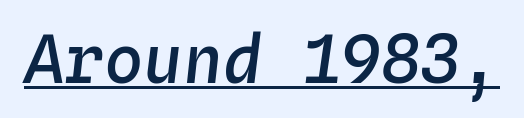
A typesetter would mark this as italic. I'd describe the lettering as semibold — firm but not a full bold. Here the designer chose a console-style face with uniform glyph widths. Here the glyphs are tracked normally, forming tight word shapes. Looks like someone drew a line under every word here.
